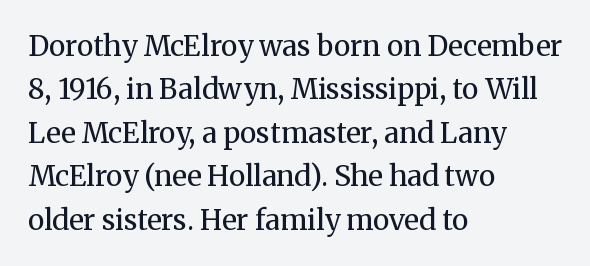
The image shows 28 px regular-weight serif type, upright; set left-aligned, normal line spacing (1.55x), normal letter spacing, not underlined; medium stroke contrast and a medium x-height.
